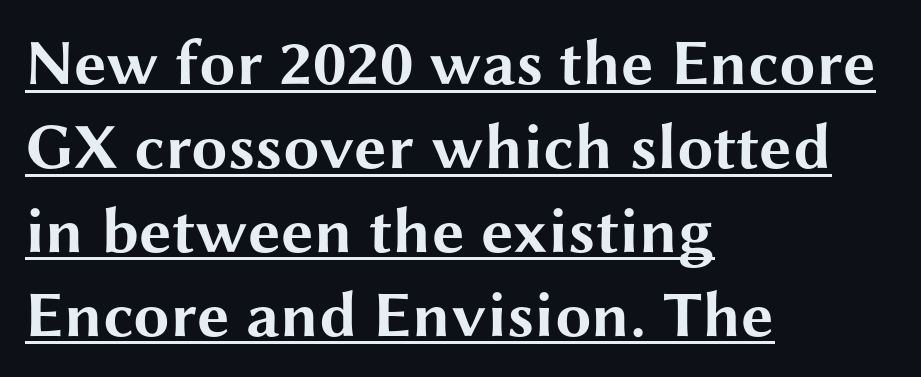
The image shows 65 px bold, wide sans-serif type, upright; set left-aligned, normal line spacing (1.29x), normal letter spacing, underlined; medium stroke contrast and a medium x-height.
